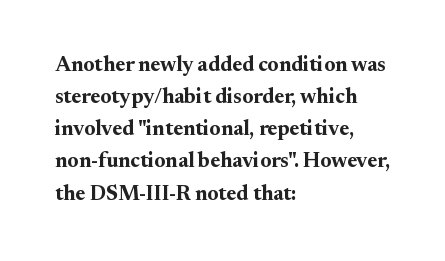
Tracking value appears to be zero — textbook default spacing. Is the type bold? Yes — the strokes are clearly thick and heavy. The block of text has a typical density, with ordinary space between rows. The rag falls on the right side of this text block. Words float on clear page, feet unadorned.
